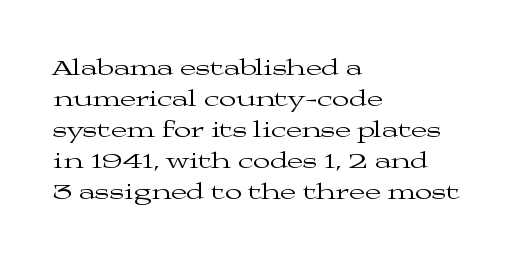
The image shows 23 px text type, upright; set left-aligned, normal line spacing (1.35x), normal letter spacing, not underlined.
